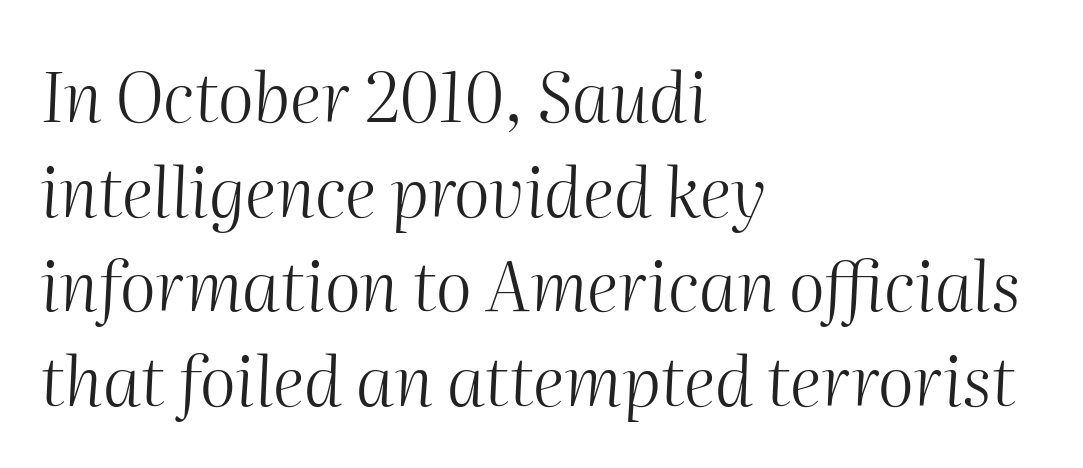
Students, note that the glyphs here touch the page at normal intervals. You can tell it's italic because the verticals aren't actually vertical. Each new line begins a customary step beneath the previous one. Counters stay open thanks to moderate or lighter strokes. Any mark beneath the type? The region is blank.
